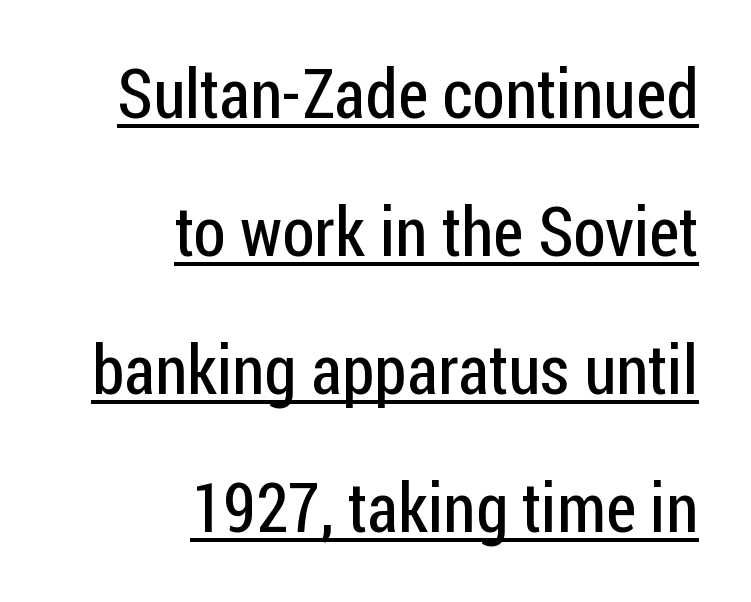
Q: Is the text bold? A: No.
Q: Is the text italic (slanted)? A: No, it is upright.
Q: Is the typeface a serif or a sans-serif typeface? A: Sans-serif.
Q: Is the text underlined? A: Yes.
Q: How is the paragraph aligned? A: Right-aligned.
Q: Is the spacing between letters normal or unusually wide? A: Normal.
Q: Is the spacing between lines tight, normal or loose? A: Loose.
Q: Width (condensed, normal, or wide)? A: Condensed.
Q: Stroke contrast? A: Low.
Q: x-height? A: Medium.
Q: Monospaced? A: No.
